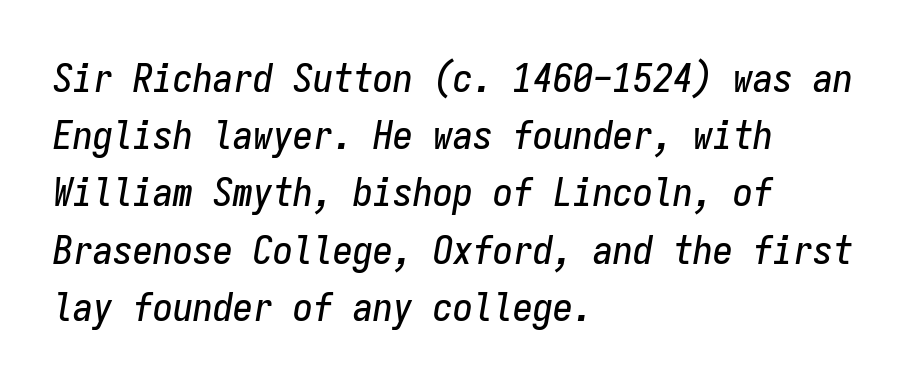
Q: Is the text italic (slanted)? A: Yes, it leans right by about 9 degrees.
Q: Is the text underlined? A: No.
Q: How is the paragraph aligned? A: Left-aligned.
Q: Is the spacing between letters normal or unusually wide? A: Normal.
Q: Is the spacing between lines tight, normal or loose? A: Normal.
Q: Width (condensed, normal, or wide)? A: Condensed.
Q: Stroke contrast? A: Low.
Q: x-height? A: Medium.
Q: Monospaced? A: Yes.
